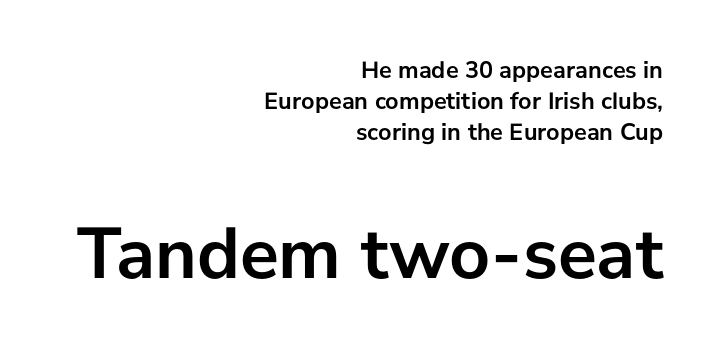
The image shows 73 px semibold sans-serif type, upright; set right-aligned, normal line spacing (1.29x), normal letter spacing, not underlined; the second (bottom) block is 3.04x larger; low stroke contrast and a medium x-height.
